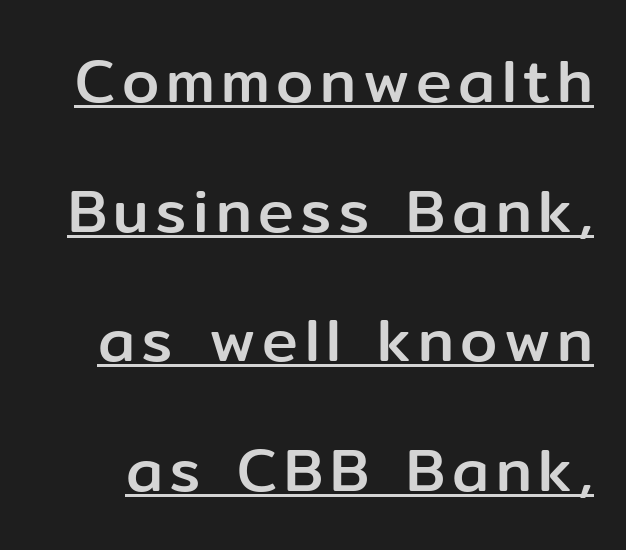
Q: Is the text italic (slanted)? A: No, it is upright.
Q: Is the typeface a serif or a sans-serif typeface? A: Sans-serif.
Q: Is the text underlined? A: Yes.
Q: Is the spacing between lines tight, normal or loose? A: Loose.
Q: Width (condensed, normal, or wide)? A: Normal.
Q: Stroke contrast? A: Low.
Q: x-height? A: Medium.
Q: Monospaced? A: No.
